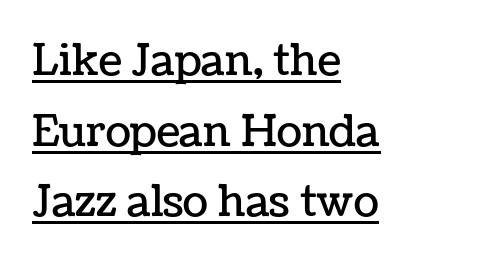
The image shows 42 px text type, upright; set left-aligned, normal line spacing (1.68x), normal letter spacing, underlined; low stroke contrast and a medium x-height.
